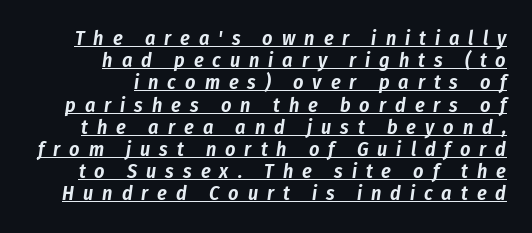
The space between consecutive lines is stingy. Here the glyphs are tracked loosely, breaking word shapes into spaced letters. In CSS terms this would be text-align: right. The face used here appears with an underline applied. If you drew a line through each stem, it would be angled.
